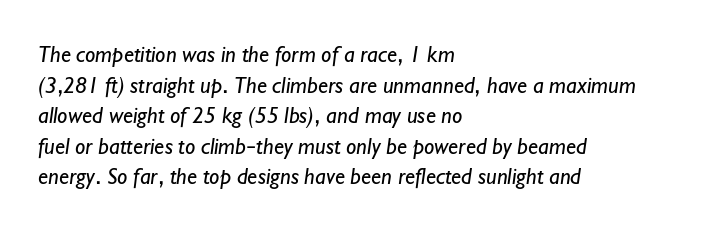
{"bold": "no", "underline": "no", "align": "left", "line_spacing": "normal", "line_spacing_ratio": 1.33, "letter_spacing": "normal", "letter_spacing_em": 0.0, "glyph_px": 23}
